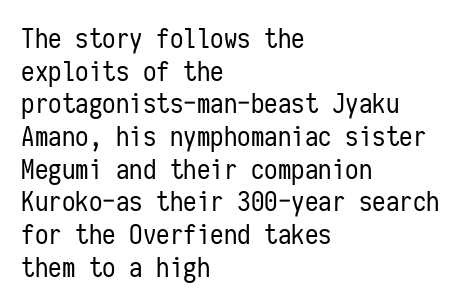
{"italic": "no", "bold": "no", "underline": "no", "align": "left", "line_spacing_ratio": 1.21, "letter_spacing": "normal", "letter_spacing_em": 0.0, "glyph_px": 27}
